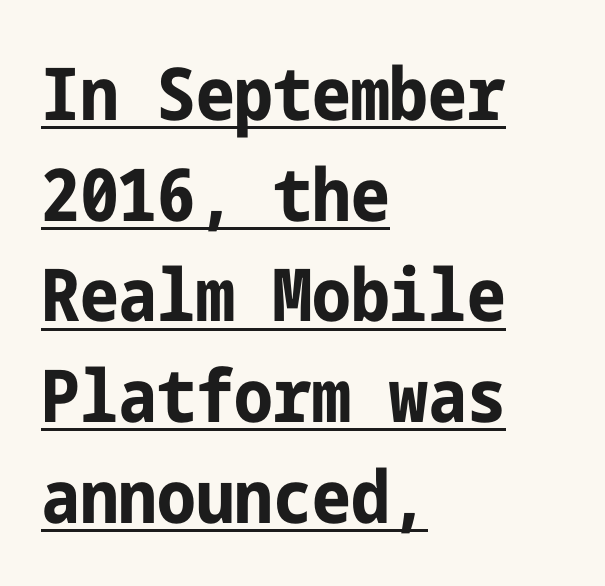
Q: Is the text bold? A: Yes.
Q: Is the text italic (slanted)? A: No, it is upright.
Q: Is the typeface a serif or a sans-serif typeface? A: Sans-serif.
Q: Is the text underlined? A: Yes.
Q: How is the paragraph aligned? A: Left-aligned.
Q: Is the spacing between letters normal or unusually wide? A: Normal.
Q: Is the spacing between lines tight, normal or loose? A: Normal.
Q: Width (condensed, normal, or wide)? A: Condensed.
Q: Stroke contrast? A: Low.
Q: x-height? A: Medium.
